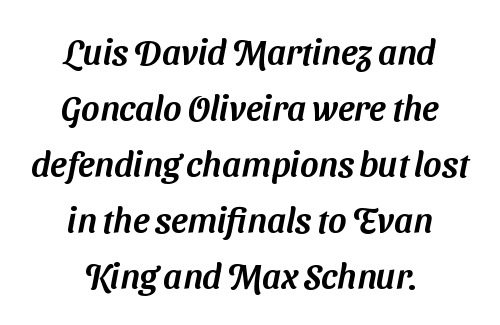
{"serif": "no", "width": "normal", "stroke_contrast": "medium", "x_height": "medium", "monospaced": "no", "underline": "no", "align": "center", "line_spacing": "normal", "line_spacing_ratio": 1.6, "letter_spacing": "normal", "letter_spacing_em": 0.0, "glyph_px": 35}
